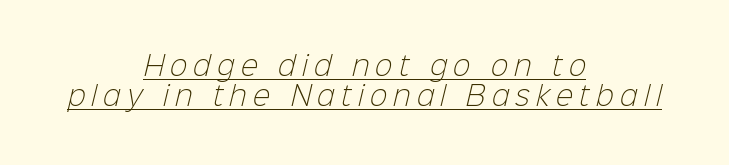
Q: Is the text bold? A: No.
Q: Is the text underlined? A: Yes.
Q: How is the paragraph aligned? A: Centered.
Q: Is the spacing between letters normal or unusually wide? A: Unusually wide.
Q: Is the spacing between lines tight, normal or loose? A: Tight.
